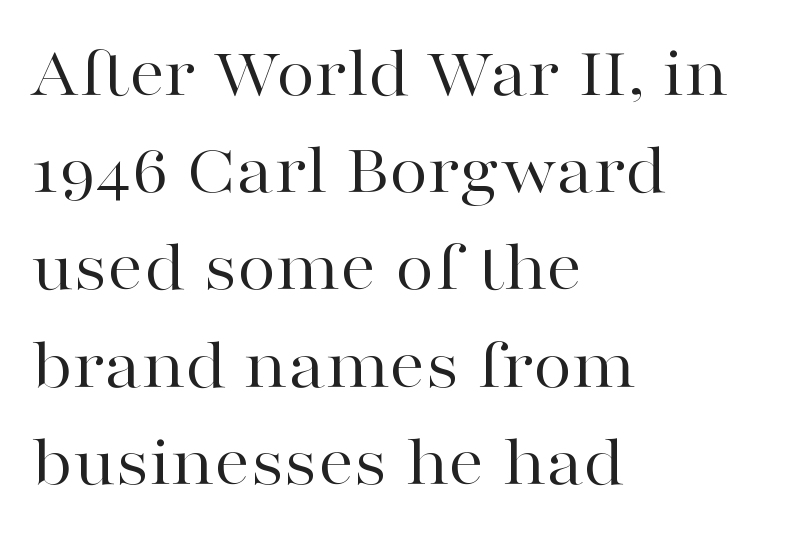
Q: Is the text bold? A: No.
Q: Is the text italic (slanted)? A: No, it is upright.
Q: Is the typeface a serif or a sans-serif typeface? A: Serif.
Q: Is the text underlined? A: No.
Q: How is the paragraph aligned? A: Left-aligned.
Q: Is the spacing between letters normal or unusually wide? A: Normal.
Q: Is the spacing between lines tight, normal or loose? A: Normal.
Q: Width (condensed, normal, or wide)? A: Wide.
Q: Stroke contrast? A: High.
Q: x-height? A: Medium.
Q: Monospaced? A: No.
